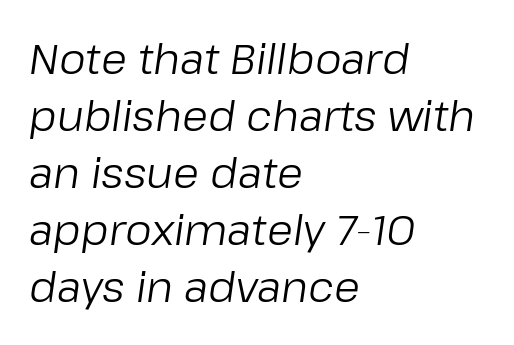
You could call the tracking neutral — neither tight nor loose. This block has exactly the height ordinary leading produces. Lines of text with bare space underneath. Proportional: the letters do not fall into vertical columns.
